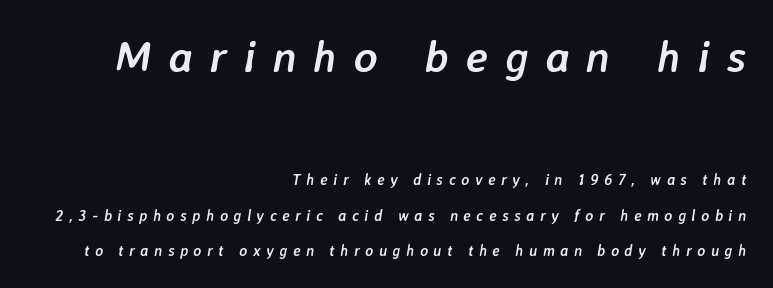
The image shows 45 px semibold type, italic (leaning right); set right-aligned, loose line spacing (2.38x), unusually wide letter spacing (+0.37 em), not underlined; the first (top) block is 3.0x larger; low stroke contrast and a medium x-height.
